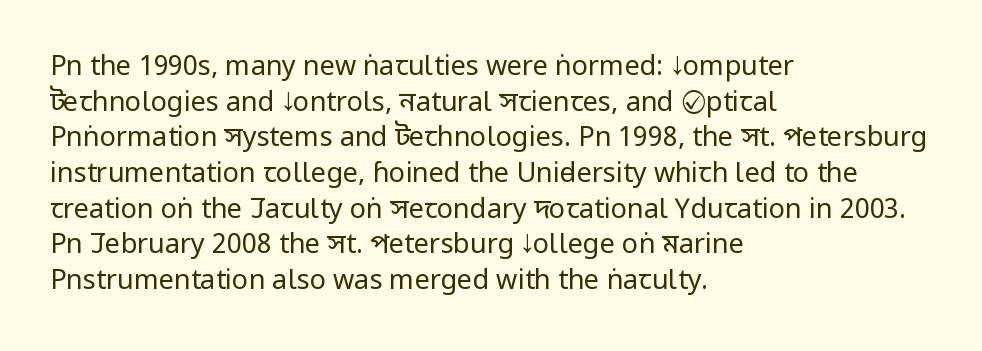
Notice how descenders clear the ascenders below comfortably — that's standard leading. Rule under the text: the space is simply empty. This rendering uses left alignment, leaving the right contour irregular. The type sits square on the baseline with zero lean. The font sits on the lighter half of the weight spectrum, regular included. The gaps between neighbouring characters are ordinary and unremarkable.
